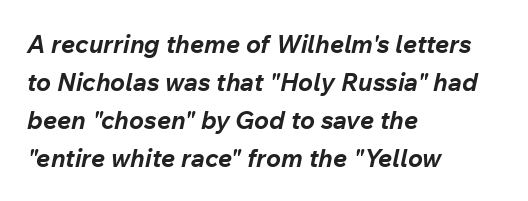
The image shows 25 px bold type, italic (leaning right); set left-aligned, normal line spacing (1.52x), normal letter spacing, not underlined.
